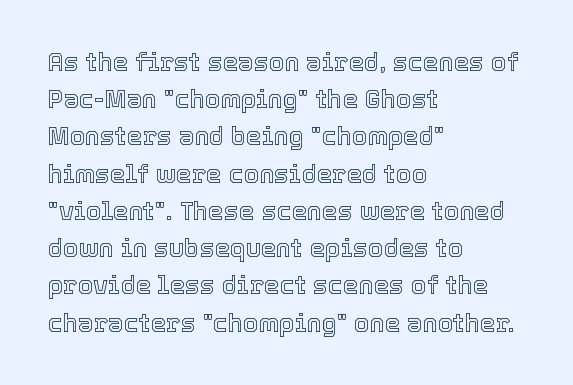
{"italic": "no", "underline": "no", "align": "left", "line_spacing": "normal", "line_spacing_ratio": 1.49, "letter_spacing": "normal", "letter_spacing_em": 0.0, "glyph_px": 25}
